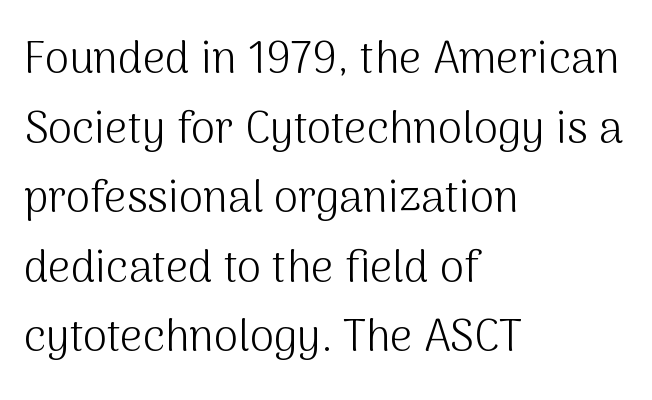
The image shows 44 px light sans-serif type, upright; set left-aligned, normal line spacing (1.58x), normal letter spacing, not underlined; medium stroke contrast and a medium x-height.
